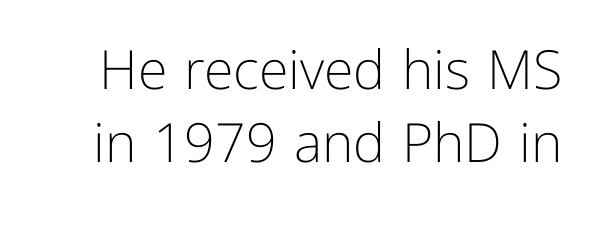
Honestly, the letter spacing is just normal — you wouldn't notice it. These lines were composed using upright roman letters. What kind of face is this? One without serifs — a sans. Weight class: somewhere from thin through regular. Here the designer chose a conventional face with non-uniform glyph widths.
